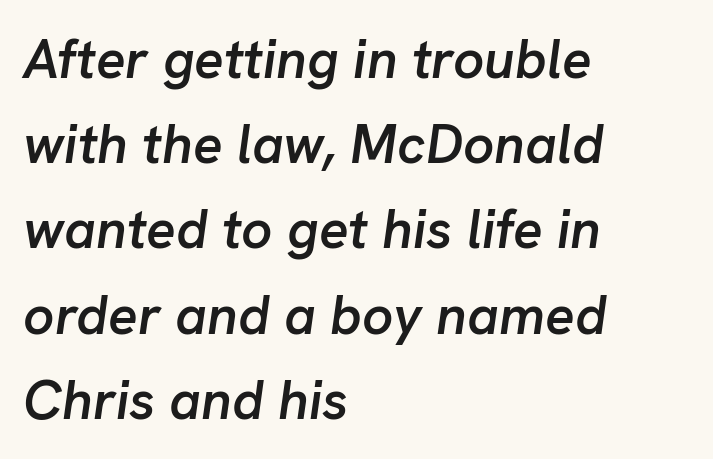
Baseline-to-baseline distance is the conventional proportion of letter height. In terms of letterspacing, this is plain default setting. Yep, that's italic — everything's leaning. The space beneath each line is pristine and unruled. The rag falls on the right side of this text block. Looks like regular typesetting: each glyph gets only the width it needs.
